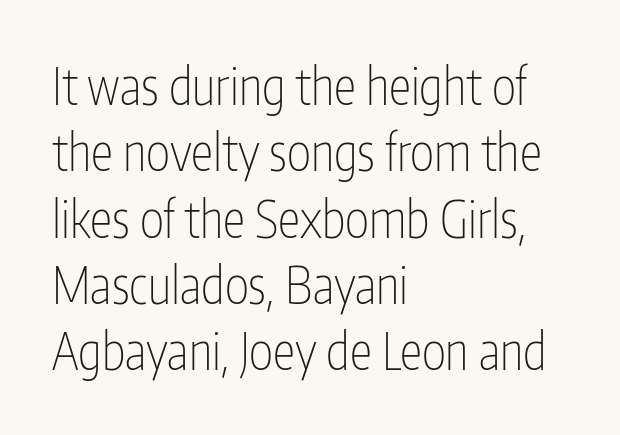
The image shows 51 px thin, condensed sans-serif type, upright; set left-aligned, normal line spacing (1.3x), normal letter spacing, not underlined; low stroke contrast and a medium x-height.
